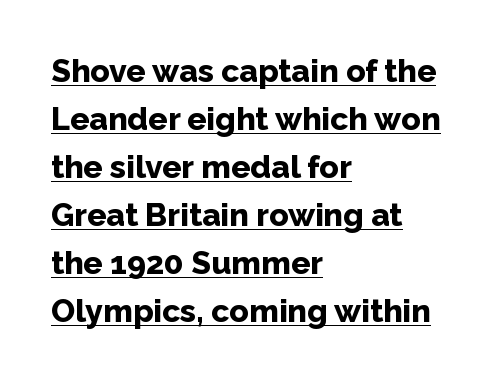
The image shows 32 px bold sans-serif type, upright; set left-aligned, normal line spacing (1.5x), normal letter spacing, underlined; low stroke contrast and a medium x-height.
